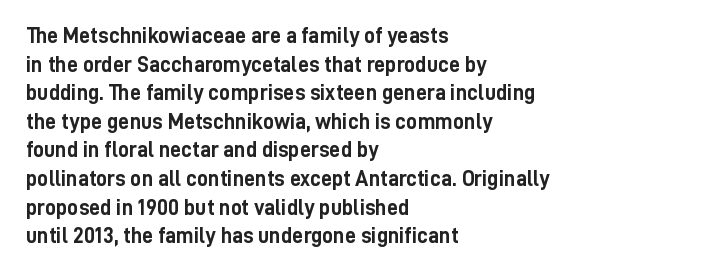
Teacher's note: observe the even left margin — that is flush-left alignment. You can tell it's not italic because the verticals are truly vertical. Words float on clear page, feet unadorned. The letterforms sit shoulder to shoulder at normal distance.
